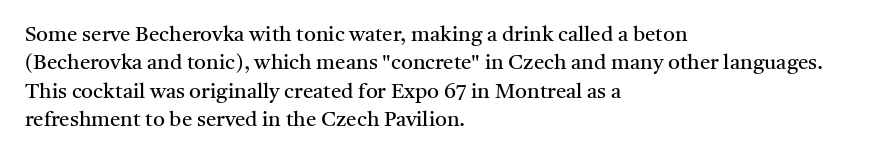
The image shows 21 px text type, upright; set left-aligned, normal line spacing (1.35x), normal letter spacing, not underlined.
